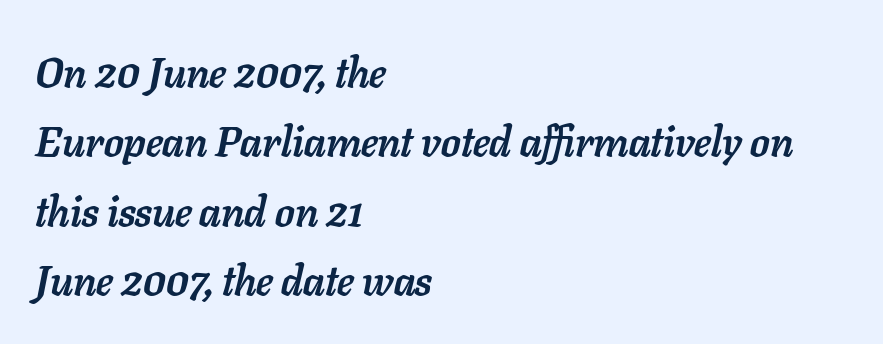
Every row of glyphs begins at an identical x-position on the left. The letters sit at their default tracking, neither squeezed nor spread. These lines are rendered in a variable-pitch font. Unmarked baselines from the first word to the last. This is oblique type, the kind used for emphasis or titles. A full-strength bold gives these letters their thick strokes.
